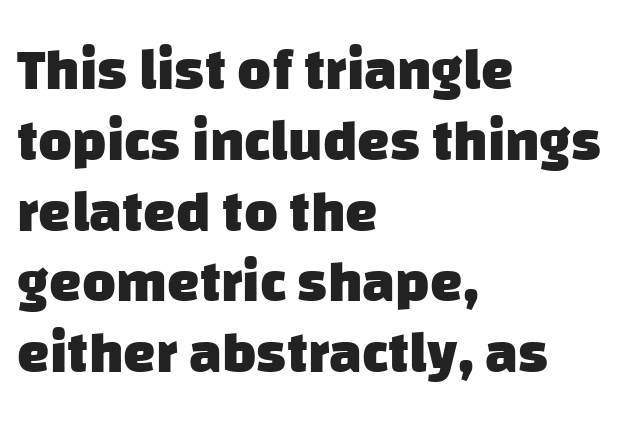
{"serif": "no", "bold": "yes", "weight": "heavy", "width": "normal", "stroke_contrast": "low", "x_height": "large", "monospaced": "no", "underline": "no", "align": "left", "line_spacing_ratio": 1.22, "letter_spacing": "normal", "letter_spacing_em": 0.0, "glyph_px": 58}
